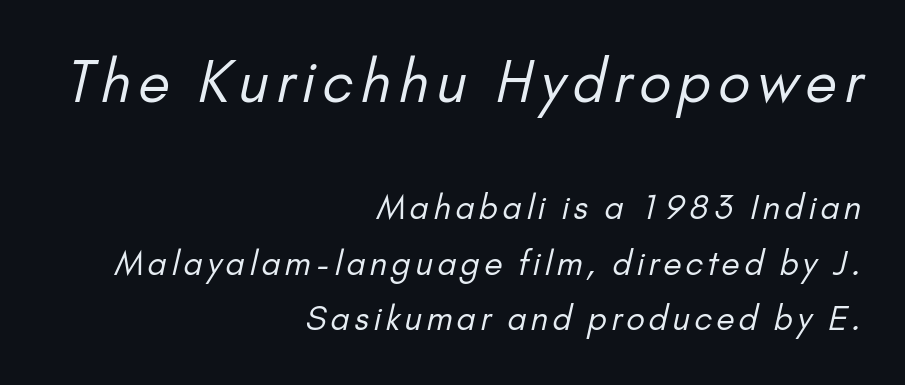
These two chunks differ in scale, with the top chunk taking the larger measure. This is not heavy type; no bold has been used. In terms of leading, this rendering sits right in the middle. The rendering shows plain stroke endings on the letterforms — a sans-serif design.
